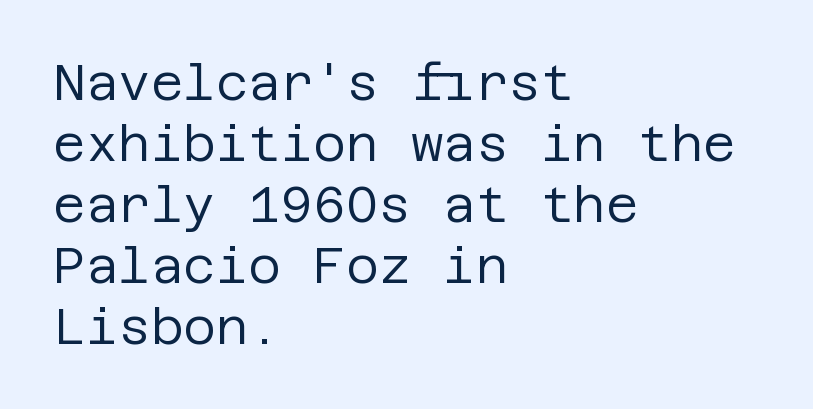
The image shows 50 px regular-weight sans-serif type, upright; set left-aligned, line spacing 1.22x, normal letter spacing, not underlined; low stroke contrast and a large x-height.
